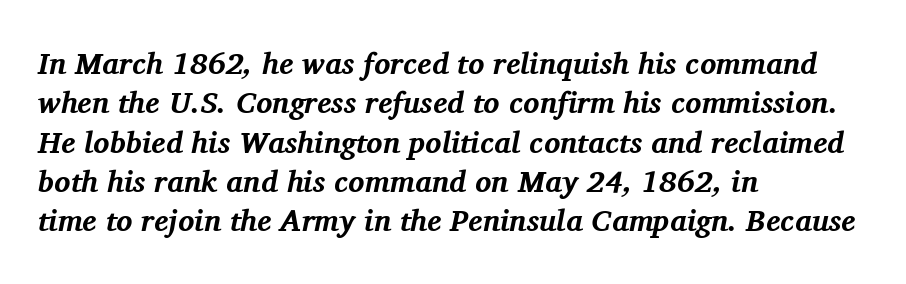
Q: Is the text bold? A: Yes.
Q: Is the text italic (slanted)? A: Yes, it leans right by about 11 degrees.
Q: Is the typeface a serif or a sans-serif typeface? A: Serif.
Q: Is the text underlined? A: No.
Q: How is the paragraph aligned? A: Left-aligned.
Q: Is the spacing between letters normal or unusually wide? A: Normal.
Q: Is the spacing between lines tight, normal or loose? A: Normal.
Q: Width (condensed, normal, or wide)? A: Normal.
Q: Stroke contrast? A: Medium.
Q: x-height? A: Medium.
Q: Monospaced? A: No.
